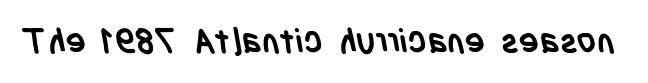
{"serif": "no", "bold": "yes", "weight": "semibold", "width": "condensed", "stroke_contrast": "low", "x_height": "large", "monospaced": "no", "underline": "no", "letter_spacing": "normal", "letter_spacing_em": 0.0, "glyph_px": 34}
